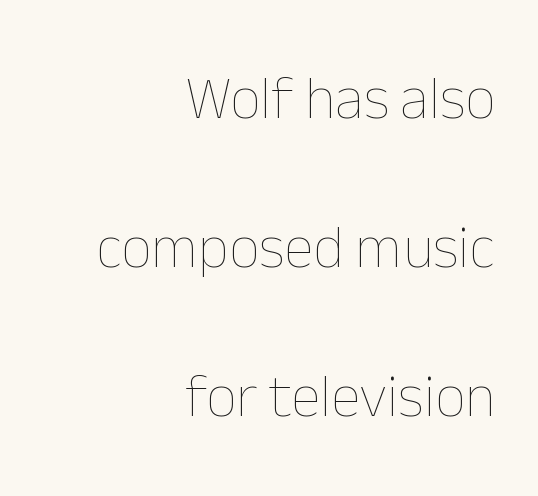
Q: Is the text bold? A: No.
Q: Is the text italic (slanted)? A: No, it is upright.
Q: Is the text underlined? A: No.
Q: How is the paragraph aligned? A: Right-aligned.
Q: Is the spacing between letters normal or unusually wide? A: Normal.
Q: Is the spacing between lines tight, normal or loose? A: Loose.
Q: Width (condensed, normal, or wide)? A: Normal.
Q: Stroke contrast? A: Low.
Q: x-height? A: Medium.
Q: Monospaced? A: No.
